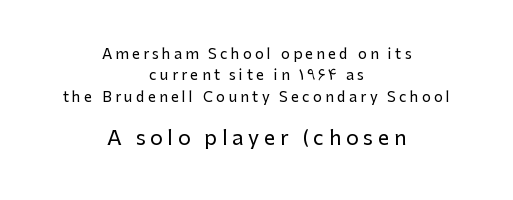
Caption: multi-line text, centered on the measure. Upright lettering throughout. Anything drawn beneath the words? Only blank space. Small over large — that's the arrangement of the two blocks here.
